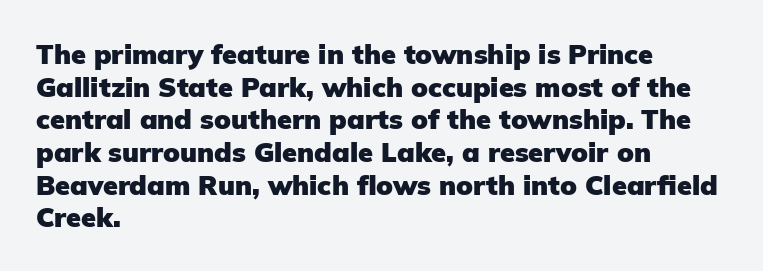
The image shows 27 px bold type, upright; set left-aligned, line spacing 1.21x, normal letter spacing, not underlined.
